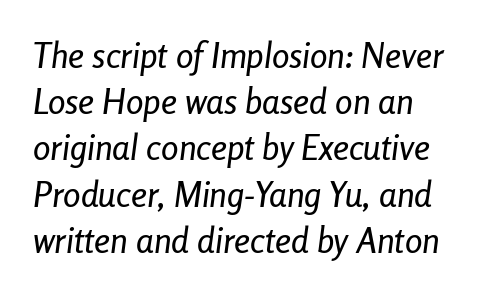
{"italic": "yes", "lean": "right", "slant_degrees": 8, "width": "condensed", "stroke_contrast": "low", "x_height": "medium", "monospaced": "no", "underline": "no", "align": "left", "line_spacing": "normal", "line_spacing_ratio": 1.32, "letter_spacing": "normal", "letter_spacing_em": 0.0, "glyph_px": 35}
